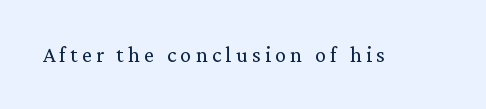
The strokes are not fattened; the text isn't bold. What stands out about the letter spacing? Its width — letters are far apart. Posture: straight, roman, zero tilt. Type without underlining.
